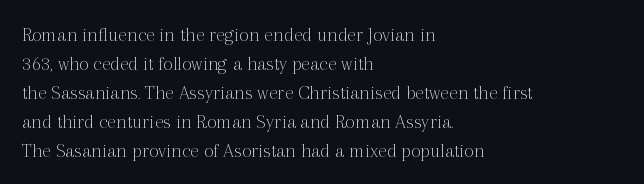
Q: Is the text bold? A: No.
Q: Is the text italic (slanted)? A: No, it is upright.
Q: Is the text underlined? A: No.
Q: How is the paragraph aligned? A: Left-aligned.
Q: Is the spacing between letters normal or unusually wide? A: Normal.
Q: Is the spacing between lines tight, normal or loose? A: Normal.
